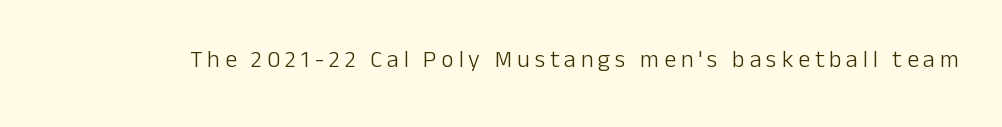
On a weight scale, this lands at 450 or below. Upright lettering throughout. Clear beneath every line of the passage. Display-style spreading of the glyphs; the letterfit is very open.
